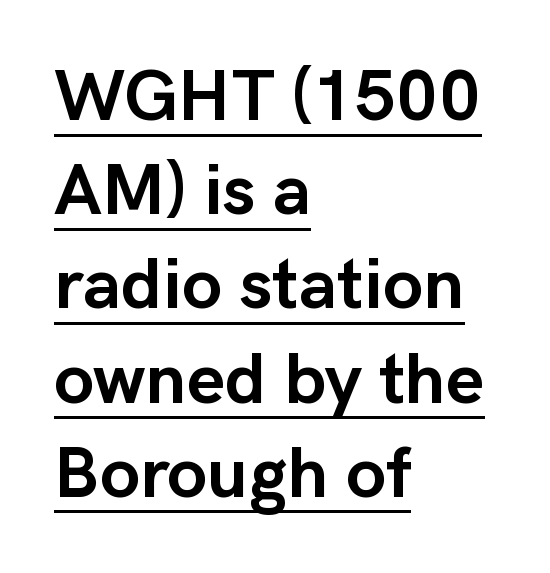
Q: Is the text bold? A: Yes.
Q: Is the text italic (slanted)? A: No, it is upright.
Q: Is the typeface a serif or a sans-serif typeface? A: Sans-serif.
Q: Is the text underlined? A: Yes.
Q: How is the paragraph aligned? A: Left-aligned.
Q: Is the spacing between letters normal or unusually wide? A: Normal.
Q: Is the spacing between lines tight, normal or loose? A: Normal.
Q: Width (condensed, normal, or wide)? A: Normal.
Q: Stroke contrast? A: Low.
Q: x-height? A: Medium.
Q: Monospaced? A: No.
